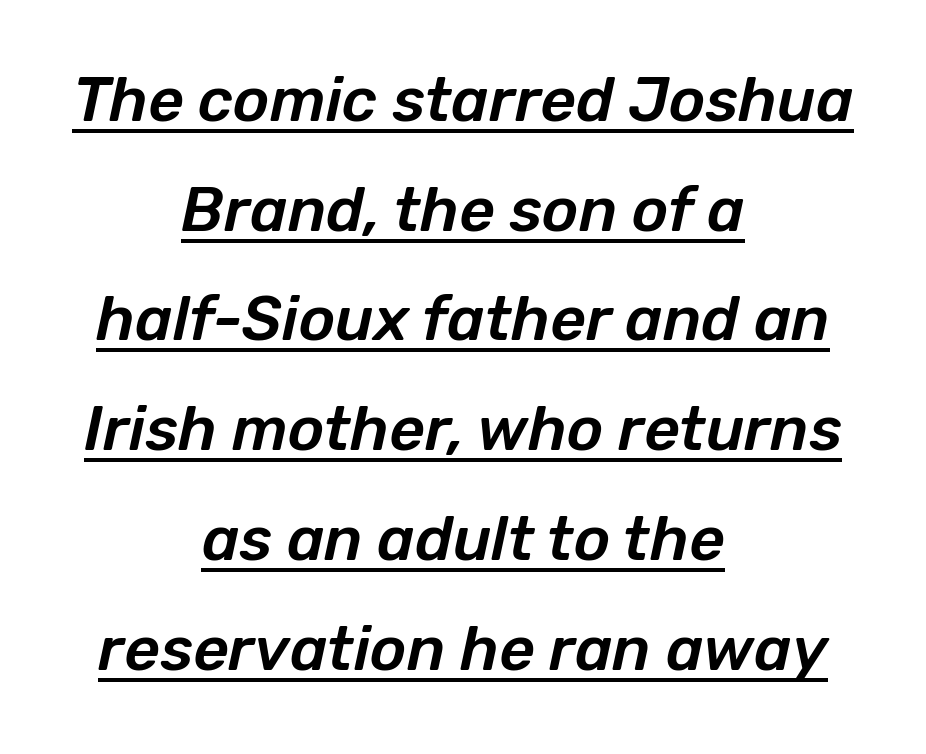
Q: Is the text italic (slanted)? A: Yes, it leans right by about 12 degrees.
Q: Is the text underlined? A: Yes.
Q: How is the paragraph aligned? A: Centered.
Q: Is the spacing between letters normal or unusually wide? A: Normal.
Q: Width (condensed, normal, or wide)? A: Normal.
Q: Stroke contrast? A: Low.
Q: x-height? A: Medium.
Q: Monospaced? A: No.
